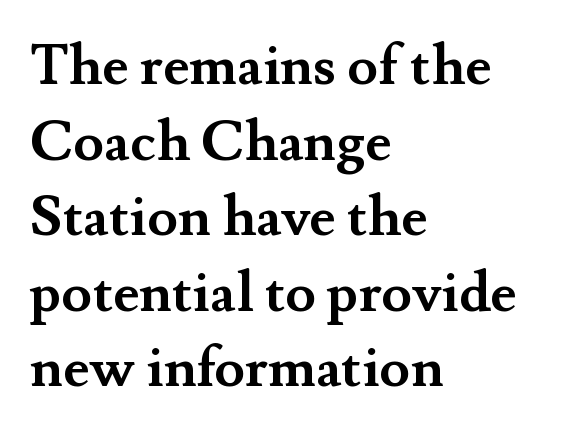
The image shows 56 px semibold serif type, upright; set left-aligned, normal line spacing (1.35x), normal letter spacing, not underlined; medium stroke contrast and a small x-height.
